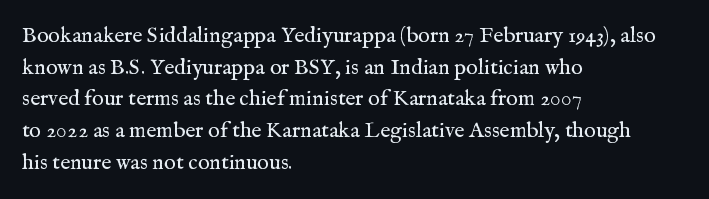
{"italic": "no", "bold": "no", "underline": "no", "align": "left", "line_spacing": "normal", "line_spacing_ratio": 1.44, "letter_spacing": "normal", "letter_spacing_em": 0.0, "glyph_px": 22}
